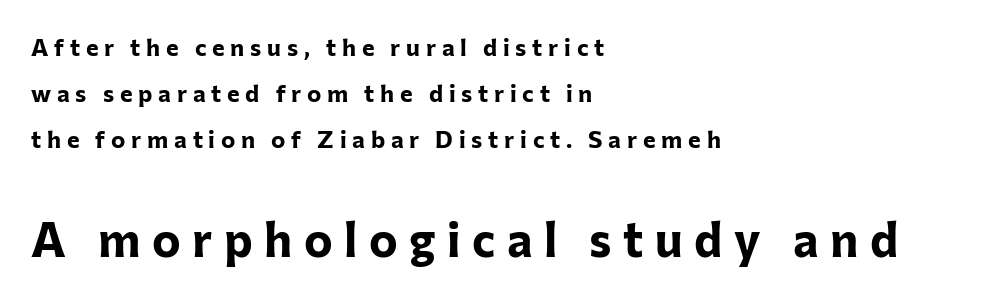
Q: Is the text bold? A: Yes.
Q: Is the text italic (slanted)? A: No, it is upright.
Q: Is the typeface a serif or a sans-serif typeface? A: Sans-serif.
Q: Is the text underlined? A: No.
Q: How is the paragraph aligned? A: Left-aligned.
Q: Is the spacing between letters normal or unusually wide? A: Unusually wide.
Q: Is the spacing between lines tight, normal or loose? A: Loose.
Q: Which block of text is set in a larger size, the first (top) or the second (bottom)? A: The second (bottom) one.
Q: Width (condensed, normal, or wide)? A: Normal.
Q: Stroke contrast? A: Low.
Q: x-height? A: Medium.
Q: Monospaced? A: No.
